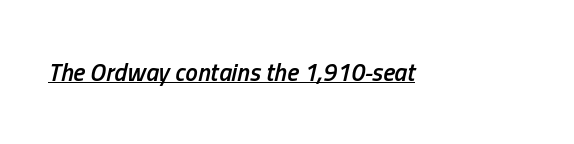
The image shows 25 px text type, italic (leaning right); set normal letter spacing, underlined.
